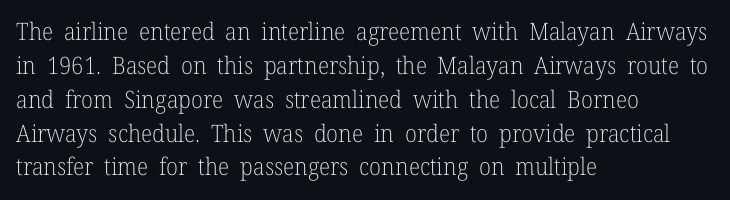
Q: Is the text bold? A: No.
Q: Is the text italic (slanted)? A: No, it is upright.
Q: Is the text underlined? A: No.
Q: How is the paragraph aligned? A: Left-aligned.
Q: Is the spacing between letters normal or unusually wide? A: Normal.
Q: Is the spacing between lines tight, normal or loose? A: Normal.
